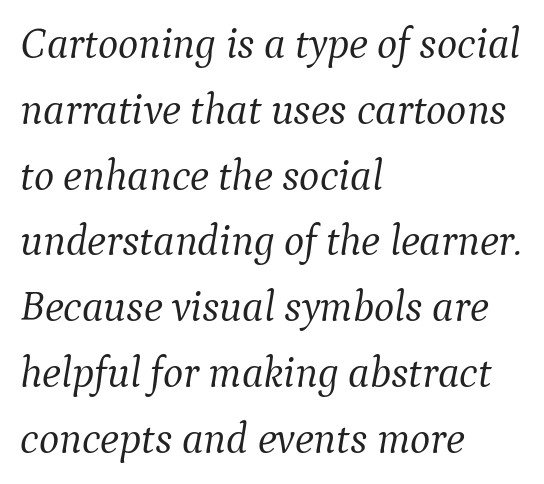
{"serif": "yes", "italic": "yes", "lean": "right", "slant_degrees": 9, "bold": "no", "weight": "light", "width": "normal", "stroke_contrast": "medium", "x_height": "medium", "monospaced": "no", "underline": "no", "align": "left", "line_spacing": "normal", "line_spacing_ratio": 1.53, "letter_spacing": "normal", "letter_spacing_em": 0.0, "glyph_px": 43}
